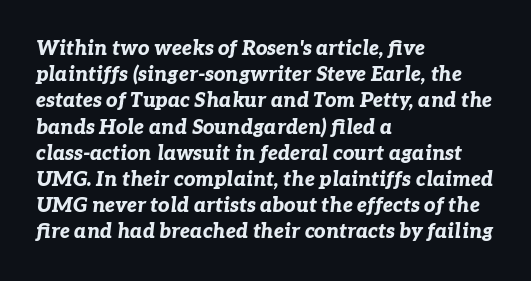
The image shows 20 px bold type, italic (leaning right); set left-aligned, normal line spacing (1.31x), normal letter spacing, not underlined.
